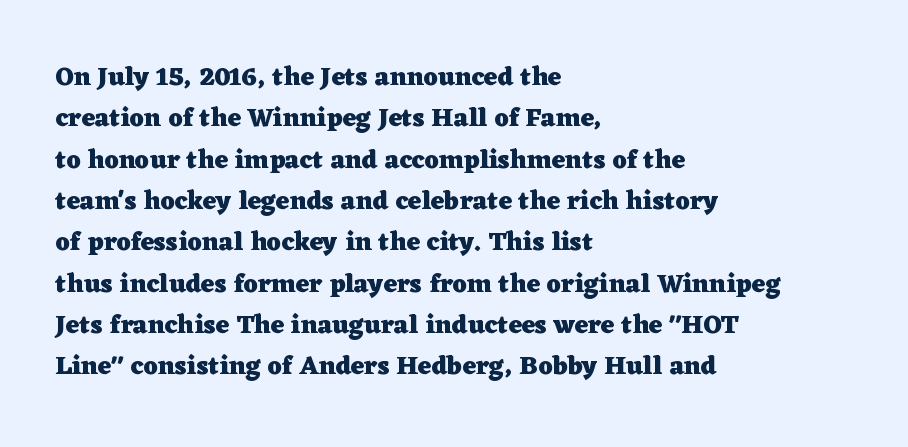
Descenders are the only things crossing below the line. Honestly, the row spacing looks completely unremarkable. The font is running at its bold setting. Inter-character spacing is left at the font's built-in metrics. Vertical strokes here are truly vertical.
